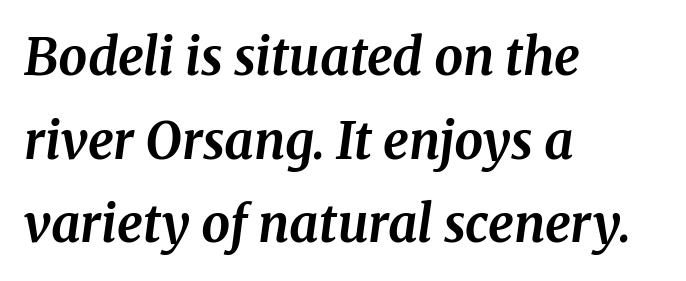
Q: Is the text bold? A: Yes.
Q: Is the text italic (slanted)? A: Yes, it leans right by about 8 degrees.
Q: Is the typeface a serif or a sans-serif typeface? A: Serif.
Q: Is the text underlined? A: No.
Q: How is the paragraph aligned? A: Left-aligned.
Q: Is the spacing between letters normal or unusually wide? A: Normal.
Q: Is the spacing between lines tight, normal or loose? A: Normal.
Q: Width (condensed, normal, or wide)? A: Normal.
Q: Stroke contrast? A: Medium.
Q: x-height? A: Medium.
Q: Monospaced? A: No.
